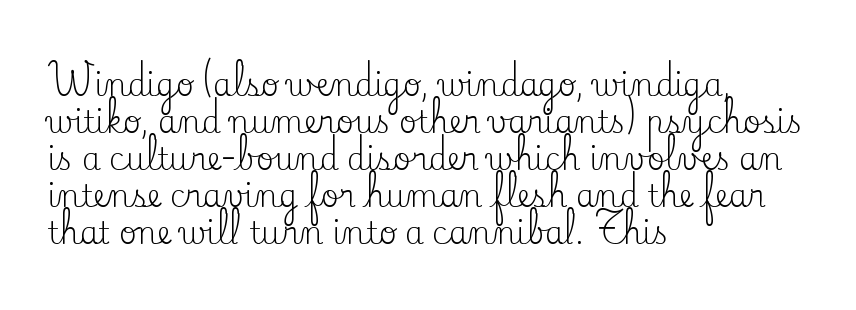
Each letter keeps its own natural width here, so spacing adapts to shape. Letter spacing: default. The typesetting does not lean heavy: it is not bold.
